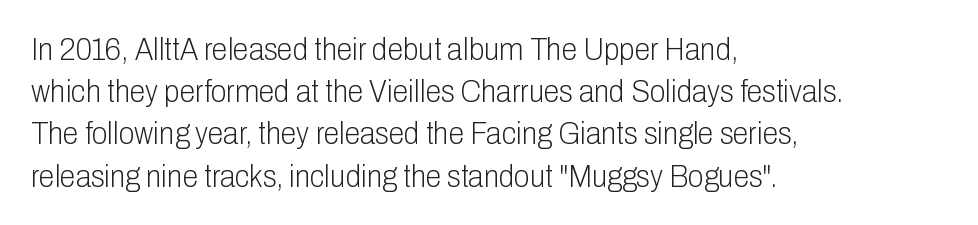
Q: Is the text bold? A: No.
Q: Is the text italic (slanted)? A: No, it is upright.
Q: Is the typeface a serif or a sans-serif typeface? A: Sans-serif.
Q: Is the text underlined? A: No.
Q: How is the paragraph aligned? A: Left-aligned.
Q: Is the spacing between letters normal or unusually wide? A: Normal.
Q: Is the spacing between lines tight, normal or loose? A: Normal.
Q: Width (condensed, normal, or wide)? A: Condensed.
Q: Stroke contrast? A: Low.
Q: x-height? A: Medium.
Q: Monospaced? A: No.
